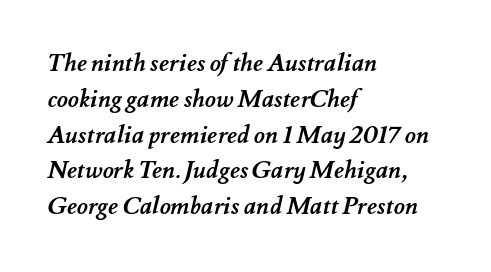
{"bold": "yes", "underline": "no", "align": "left", "line_spacing": "normal", "line_spacing_ratio": 1.49, "letter_spacing": "normal", "letter_spacing_em": 0.0, "glyph_px": 24}
